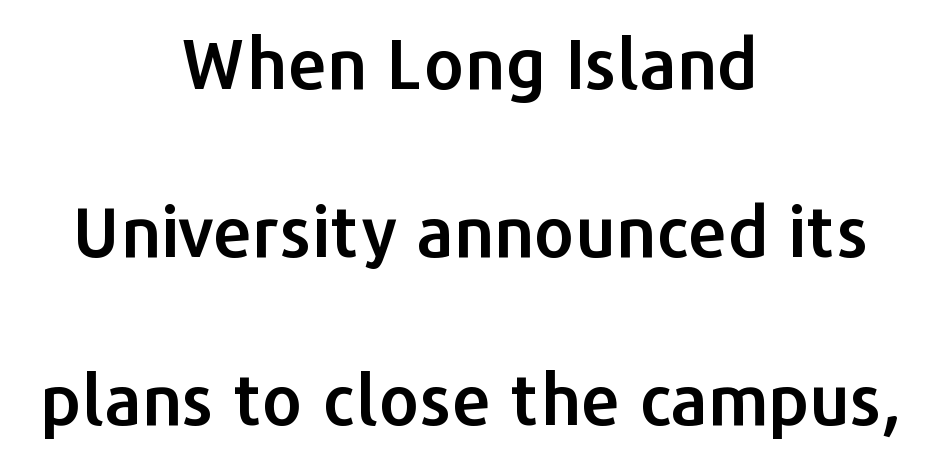
{"serif": "no", "italic": "no", "width": "normal", "stroke_contrast": "low", "x_height": "medium", "monospaced": "no", "underline": "no", "align": "center", "line_spacing": "loose", "line_spacing_ratio": 2.4, "letter_spacing": "normal", "letter_spacing_em": 0.0, "glyph_px": 70}
